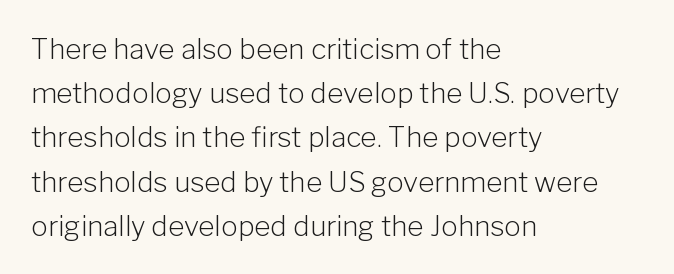
Q: Is the text bold? A: No.
Q: Is the text italic (slanted)? A: No, it is upright.
Q: Is the typeface a serif or a sans-serif typeface? A: Sans-serif.
Q: Is the text underlined? A: No.
Q: How is the paragraph aligned? A: Left-aligned.
Q: Is the spacing between letters normal or unusually wide? A: Normal.
Q: Is the spacing between lines tight, normal or loose? A: Normal.
Q: Width (condensed, normal, or wide)? A: Normal.
Q: Stroke contrast? A: Low.
Q: x-height? A: Medium.
Q: Monospaced? A: No.
